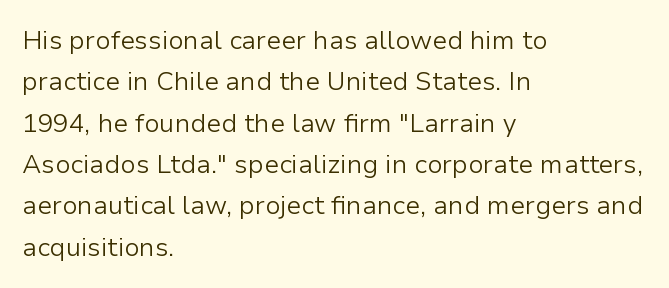
{"italic": "no", "bold": "no", "underline": "no", "align": "left", "line_spacing": "normal", "line_spacing_ratio": 1.59, "letter_spacing": "normal", "letter_spacing_em": 0.0, "glyph_px": 26}
